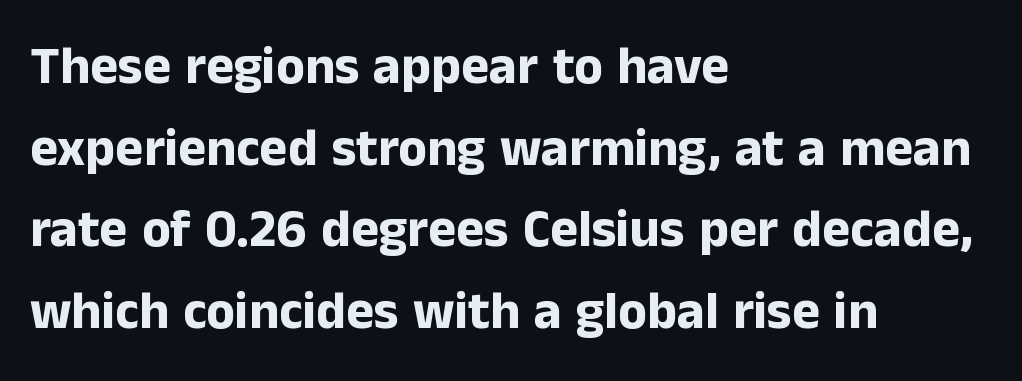
{"serif": "no", "italic": "no", "bold": "yes", "weight": "bold", "width": "normal", "stroke_contrast": "low", "x_height": "medium", "monospaced": "no", "underline": "no", "align": "left", "line_spacing": "normal", "line_spacing_ratio": 1.54, "letter_spacing": "normal", "letter_spacing_em": 0.0, "glyph_px": 53}
